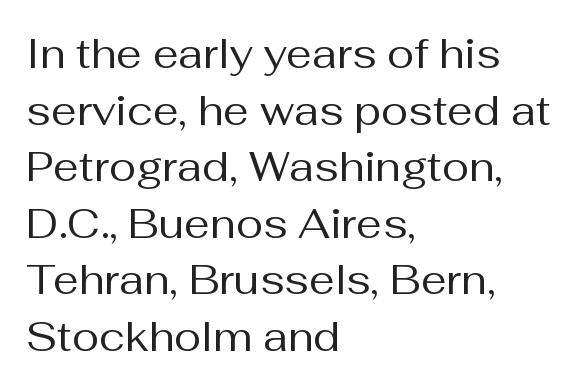
Q: Is the text bold? A: No.
Q: Is the text italic (slanted)? A: No, it is upright.
Q: Is the typeface a serif or a sans-serif typeface? A: Sans-serif.
Q: Is the text underlined? A: No.
Q: How is the paragraph aligned? A: Left-aligned.
Q: Is the spacing between letters normal or unusually wide? A: Normal.
Q: Is the spacing between lines tight, normal or loose? A: Normal.
Q: Width (condensed, normal, or wide)? A: Normal.
Q: Stroke contrast? A: Medium.
Q: x-height? A: Medium.
Q: Monospaced? A: No.
